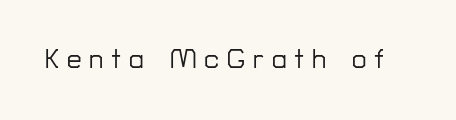
The image shows 26 px text type, upright; set unusually wide letter spacing (+0.3 em), not underlined.
